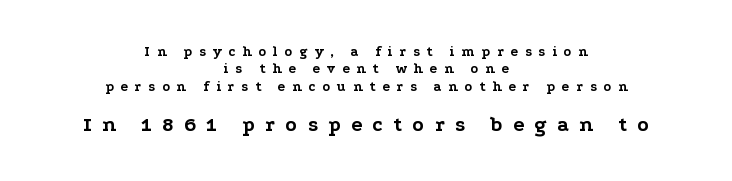
{"italic": "no", "bold": "yes", "underline": "no", "align": "center", "line_spacing": "normal", "line_spacing_ratio": 1.25, "letter_spacing": "wide", "letter_spacing_em": 0.49, "larger_block": "second", "size_ratio": 1.5, "glyph_px": 21}
